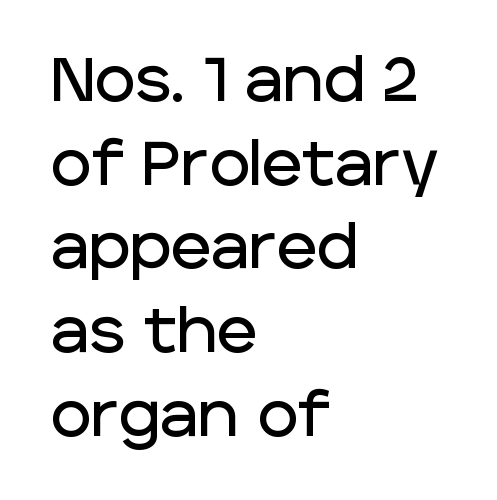
{"serif": "no", "italic": "no", "width": "normal", "stroke_contrast": "low", "x_height": "large", "monospaced": "no", "underline": "no", "align": "left", "line_spacing": "normal", "line_spacing_ratio": 1.35, "letter_spacing": "normal", "letter_spacing_em": 0.0, "glyph_px": 62}
